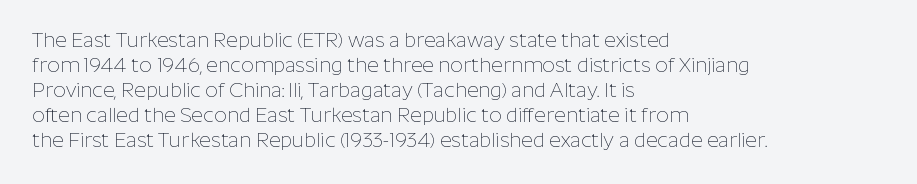
The image shows 20 px text type, upright; set left-aligned, normal line spacing (1.25x), normal letter spacing, not underlined.
